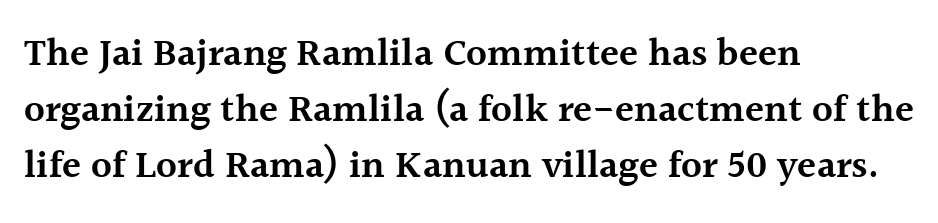
Q: Is the text bold? A: Semi-bold.
Q: Is the text italic (slanted)? A: No, it is upright.
Q: Is the typeface a serif or a sans-serif typeface? A: Serif.
Q: Is the text underlined? A: No.
Q: How is the paragraph aligned? A: Left-aligned.
Q: Is the spacing between letters normal or unusually wide? A: Normal.
Q: Is the spacing between lines tight, normal or loose? A: Normal.
Q: Width (condensed, normal, or wide)? A: Normal.
Q: x-height? A: Medium.
Q: Monospaced? A: No.
